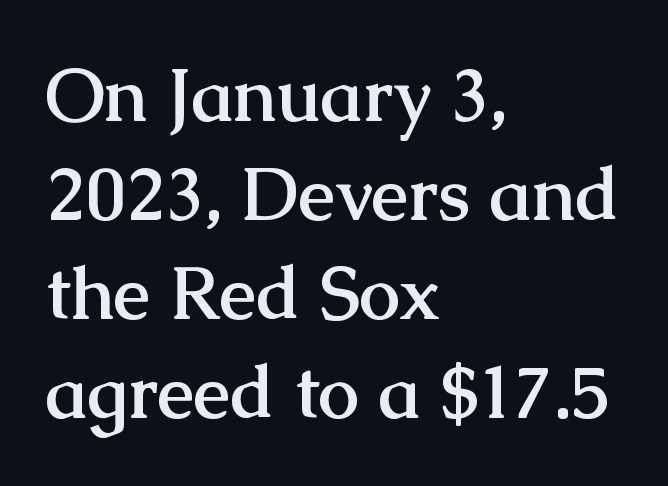
The image shows 74 px semibold serif type, upright; set left-aligned, normal line spacing (1.34x), normal letter spacing, not underlined; medium stroke contrast and a medium x-height.
